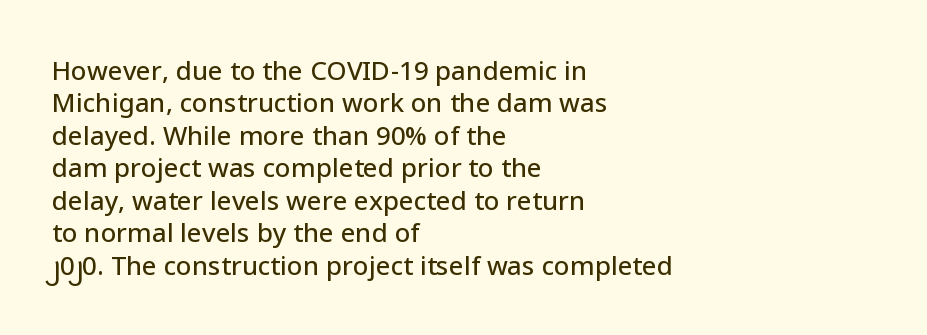
Q: Is the text italic (slanted)? A: No, it is upright.
Q: Is the text underlined? A: No.
Q: How is the paragraph aligned? A: Left-aligned.
Q: Is the spacing between letters normal or unusually wide? A: Normal.
Q: Is the spacing between lines tight, normal or loose? A: Normal.
